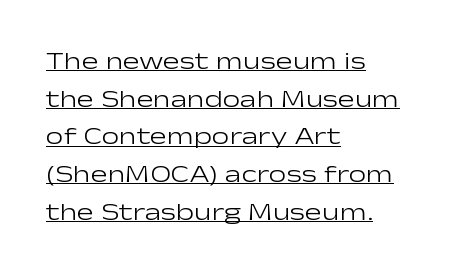
Q: Is the text bold? A: No.
Q: Is the text italic (slanted)? A: No, it is upright.
Q: Is the text underlined? A: Yes.
Q: How is the paragraph aligned? A: Left-aligned.
Q: Is the spacing between letters normal or unusually wide? A: Normal.
Q: Is the spacing between lines tight, normal or loose? A: Normal.
